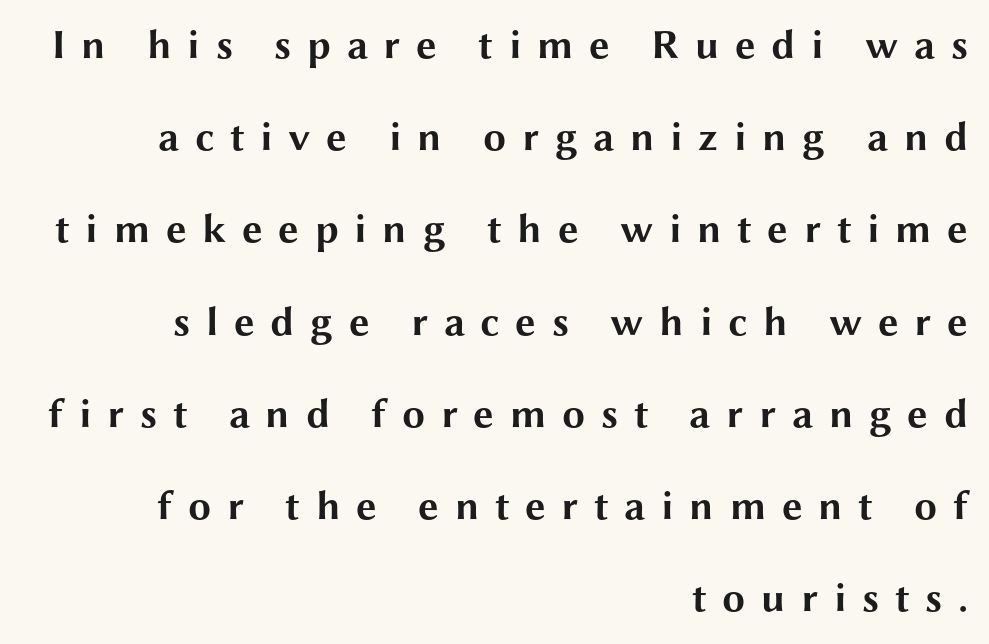
{"serif": "no", "italic": "no", "bold": "yes", "weight": "bold", "width": "wide", "stroke_contrast": "medium", "x_height": "medium", "monospaced": "no", "underline": "no", "align": "right", "line_spacing": "loose", "line_spacing_ratio": 2.25, "letter_spacing": "wide", "letter_spacing_em": 0.38, "glyph_px": 41}
